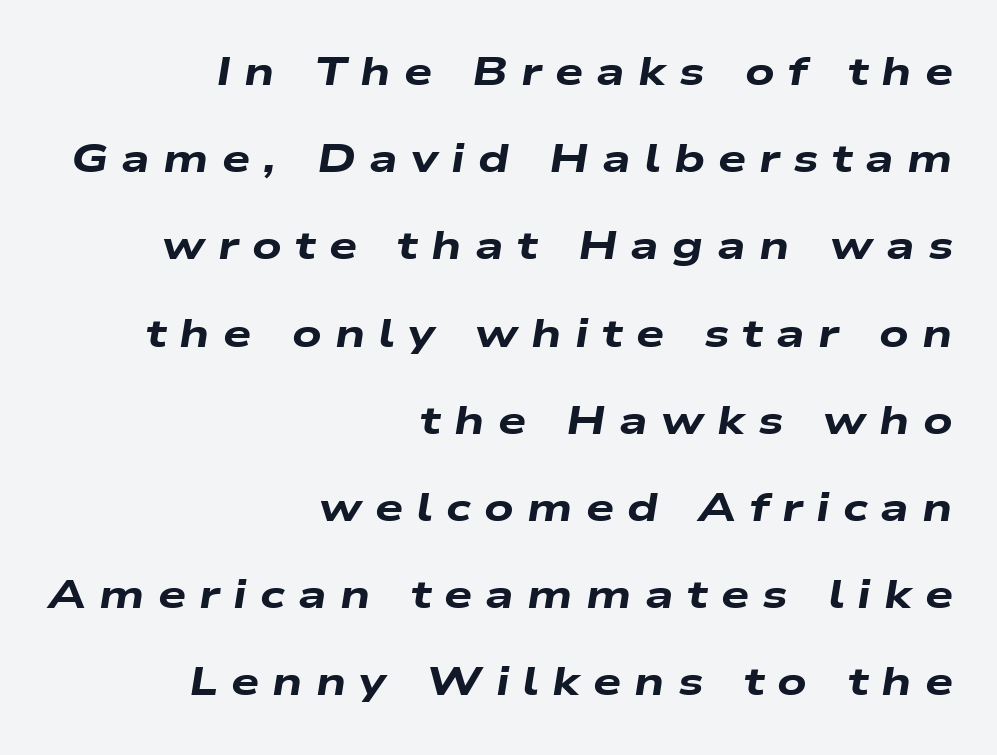
{"italic": "yes", "lean": "right", "slant_degrees": 9, "bold": "yes", "weight": "heavy", "width": "wide", "stroke_contrast": "low", "x_height": "medium", "monospaced": "no", "underline": "no", "align": "right", "line_spacing": "loose", "line_spacing_ratio": 2.18, "letter_spacing": "wide", "letter_spacing_em": 0.33, "glyph_px": 40}
